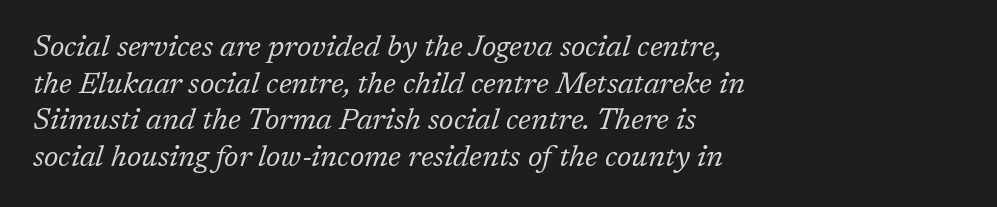
The image shows 30 px regular-weight serif type, italic (leaning right); set left-aligned, line spacing 1.22x, normal letter spacing, not underlined; low stroke contrast and a medium x-height.
